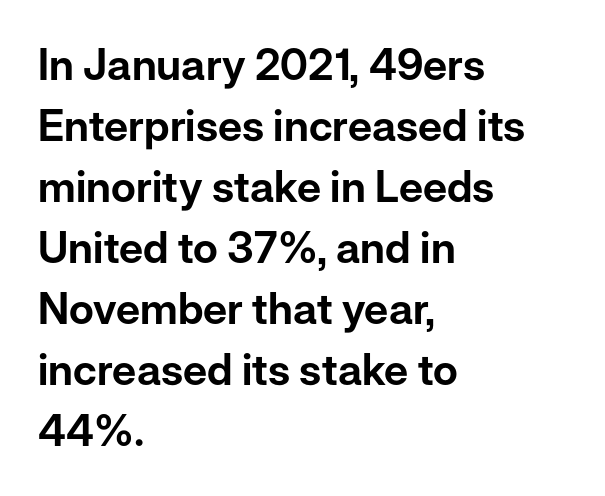
{"serif": "no", "italic": "no", "width": "normal", "stroke_contrast": "low", "x_height": "medium", "monospaced": "no", "underline": "no", "align": "left", "line_spacing": "normal", "line_spacing_ratio": 1.42, "letter_spacing": "normal", "letter_spacing_em": 0.0, "glyph_px": 43}
